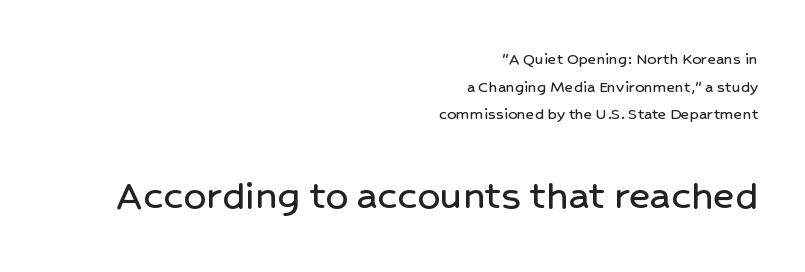
{"serif": "no", "italic": "no", "width": "normal", "stroke_contrast": "low", "x_height": "medium", "monospaced": "no", "underline": "no", "align": "right", "line_spacing": "normal", "line_spacing_ratio": 1.54, "letter_spacing": "normal", "letter_spacing_em": 0.0, "larger_block": "second", "size_ratio": 2.5, "glyph_px": 45}
